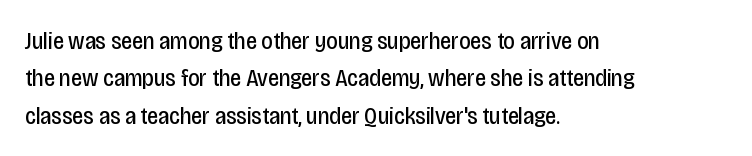
{"italic": "no", "bold": "no", "underline": "no", "align": "left", "line_spacing": "normal", "line_spacing_ratio": 1.5, "letter_spacing": "normal", "letter_spacing_em": 0.0, "glyph_px": 25}
